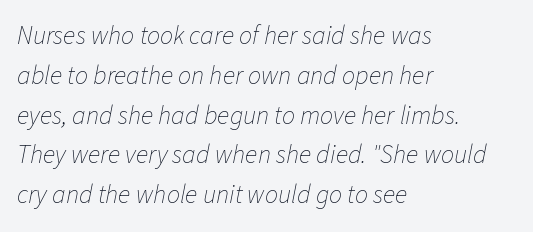
Q: Is the text bold? A: No.
Q: Is the text italic (slanted)? A: Yes, it leans right by about 11 degrees.
Q: Is the text underlined? A: No.
Q: How is the paragraph aligned? A: Left-aligned.
Q: Is the spacing between letters normal or unusually wide? A: Normal.
Q: Is the spacing between lines tight, normal or loose? A: Normal.
